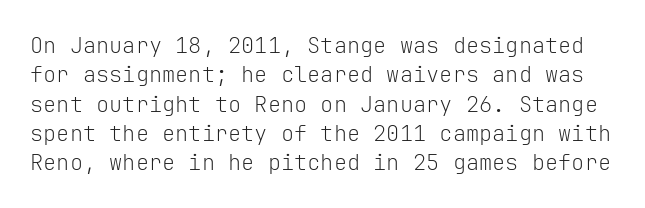
Descenders are the only things crossing below the line. The cut favours lightness, reaching ordinary text weight at its darkest. Observe the ordinary spacing: letters are neighbours, not strangers. Style check: upright. Quick note: interline space is typical.
